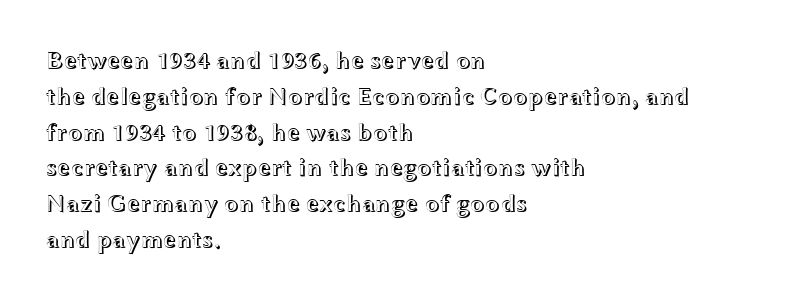
The image shows 24 px text type, upright; set left-aligned, normal line spacing (1.49x), normal letter spacing, not underlined.
